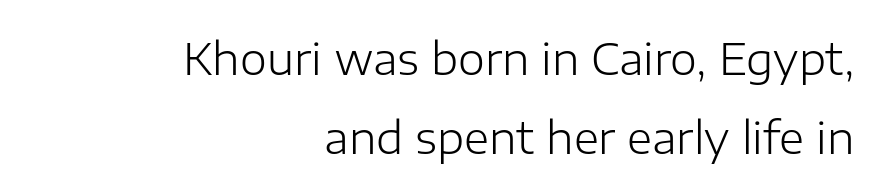
Q: Is the text bold? A: No.
Q: Is the text italic (slanted)? A: No, it is upright.
Q: Is the typeface a serif or a sans-serif typeface? A: Sans-serif.
Q: Is the text underlined? A: No.
Q: How is the paragraph aligned? A: Right-aligned.
Q: Is the spacing between letters normal or unusually wide? A: Normal.
Q: Width (condensed, normal, or wide)? A: Normal.
Q: Stroke contrast? A: Low.
Q: x-height? A: Medium.
Q: Monospaced? A: No.
